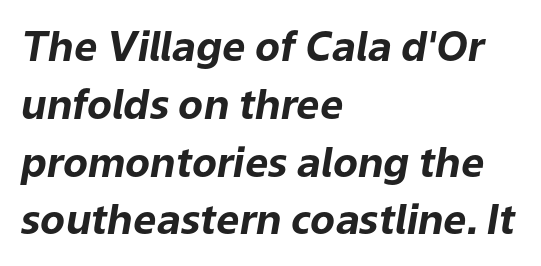
Q: Is the text bold? A: Yes.
Q: Is the text italic (slanted)? A: Yes, it leans right by about 9 degrees.
Q: Is the text underlined? A: No.
Q: How is the paragraph aligned? A: Left-aligned.
Q: Is the spacing between letters normal or unusually wide? A: Normal.
Q: Is the spacing between lines tight, normal or loose? A: Normal.
Q: Width (condensed, normal, or wide)? A: Normal.
Q: Stroke contrast? A: Low.
Q: x-height? A: Medium.
Q: Monospaced? A: No.
